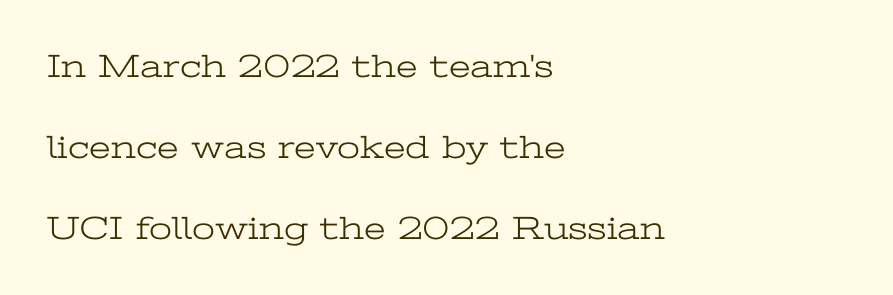
Descenders hang freely into open space. Do the characters align in a grid? No, the font is proportional. No extra ink here — the face is not bold. Is there much room between lines? Yes — plenty of vertical air separates them.
